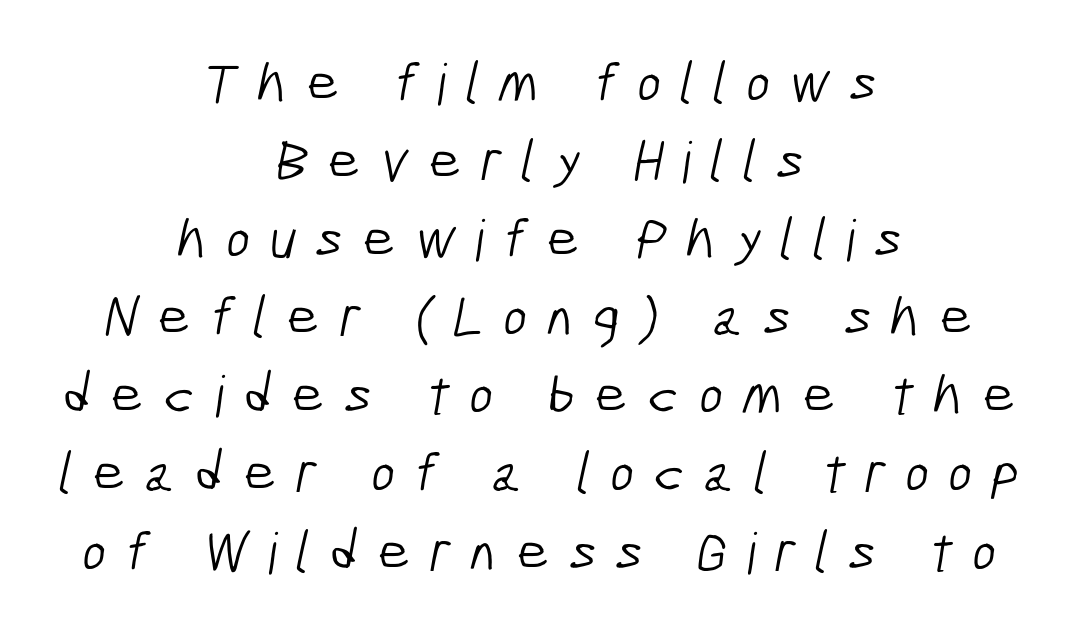
The whitespace from short lines is split evenly between both sides. Descenders hang freely into open space. The strokes carry an ordinary text weight at most. Check where the strokes stop: nothing finishes them off — pure sans.
